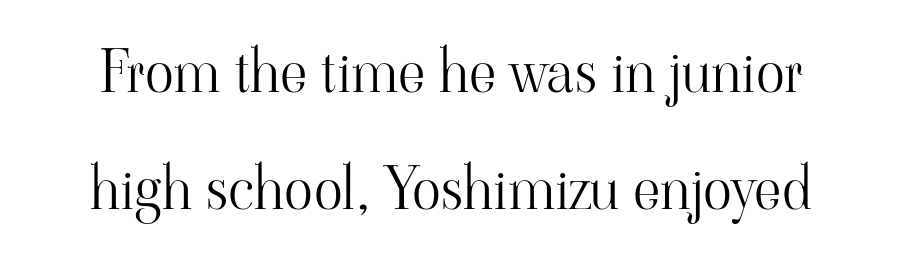
Q: Is the text bold? A: No.
Q: Is the text italic (slanted)? A: No, it is upright.
Q: Is the typeface a serif or a sans-serif typeface? A: Serif.
Q: Is the text underlined? A: No.
Q: Is the spacing between letters normal or unusually wide? A: Normal.
Q: Is the spacing between lines tight, normal or loose? A: Loose.
Q: Width (condensed, normal, or wide)? A: Normal.
Q: Stroke contrast? A: High.
Q: x-height? A: Small.
Q: Monospaced? A: No.
